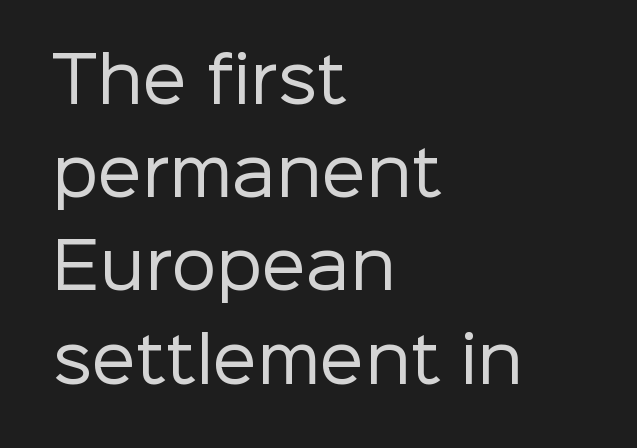
Q: Is the text bold? A: No.
Q: Is the text italic (slanted)? A: No, it is upright.
Q: Is the typeface a serif or a sans-serif typeface? A: Sans-serif.
Q: Is the text underlined? A: No.
Q: How is the paragraph aligned? A: Left-aligned.
Q: Is the spacing between letters normal or unusually wide? A: Normal.
Q: Is the spacing between lines tight, normal or loose? A: Normal.
Q: Width (condensed, normal, or wide)? A: Normal.
Q: Stroke contrast? A: Low.
Q: x-height? A: Medium.
Q: Monospaced? A: No.
